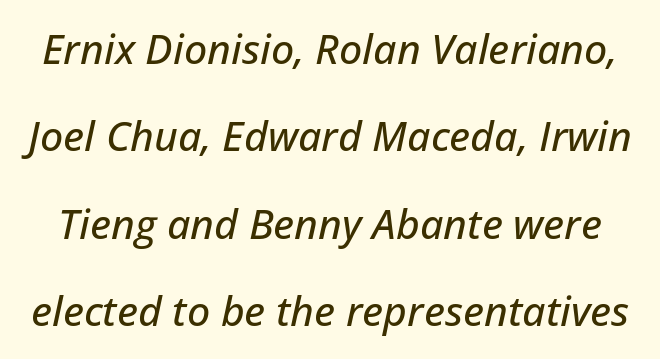
The image shows 41 px text type, italic (leaning right); set loose line spacing (2.13x), normal letter spacing, not underlined; low stroke contrast and a medium x-height.
